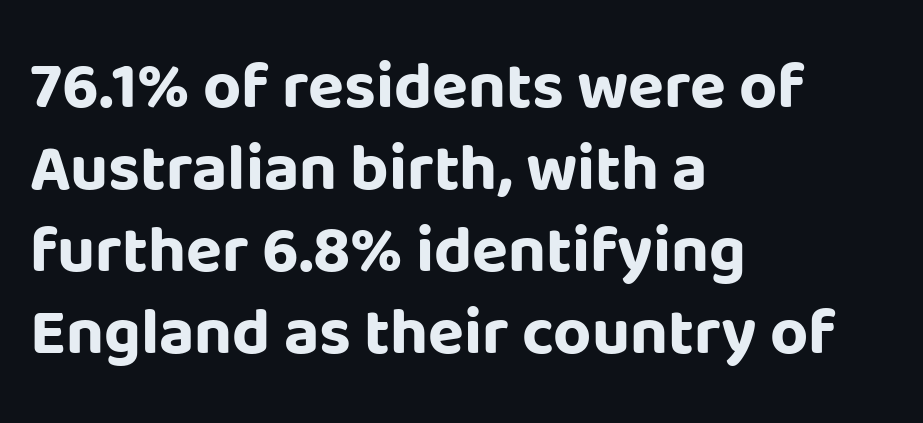
{"serif": "no", "italic": "no", "bold": "yes", "weight": "bold", "width": "normal", "stroke_contrast": "low", "x_height": "large", "monospaced": "no", "underline": "no", "align": "left", "line_spacing_ratio": 1.24, "letter_spacing": "normal", "letter_spacing_em": 0.0, "glyph_px": 66}
